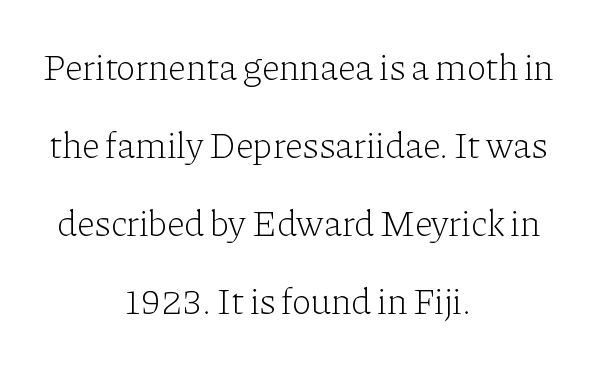
{"serif": "yes", "italic": "no", "bold": "no", "weight": "light", "width": "normal", "stroke_contrast": "low", "x_height": "medium", "monospaced": "no", "underline": "no", "align": "center", "line_spacing": "loose", "line_spacing_ratio": 2.11, "letter_spacing": "normal", "letter_spacing_em": 0.0, "glyph_px": 37}
